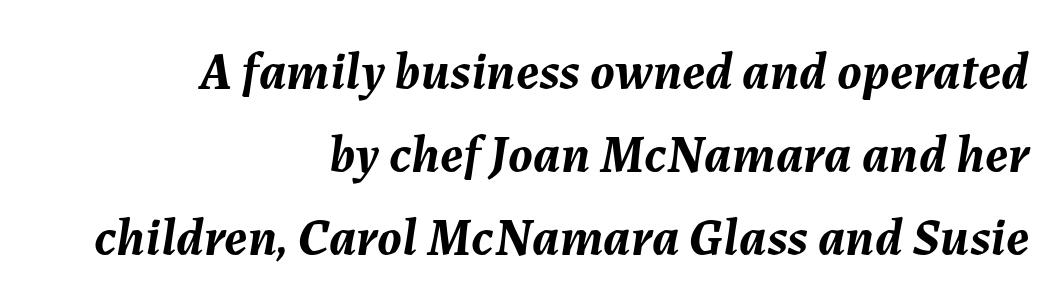
Q: Is the text bold? A: Yes.
Q: Is the text italic (slanted)? A: Yes, it leans right by about 7 degrees.
Q: Is the text underlined? A: No.
Q: How is the paragraph aligned? A: Right-aligned.
Q: Is the spacing between letters normal or unusually wide? A: Normal.
Q: Is the spacing between lines tight, normal or loose? A: Normal.
Q: Width (condensed, normal, or wide)? A: Normal.
Q: Stroke contrast? A: Medium.
Q: x-height? A: Medium.
Q: Monospaced? A: No.
